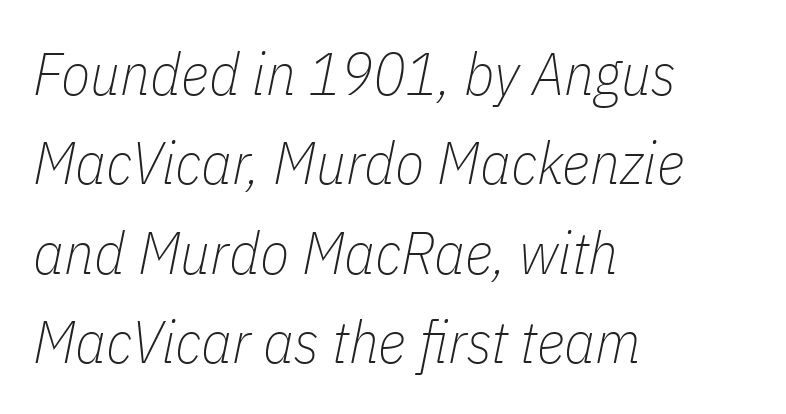
Q: Is the text bold? A: No.
Q: Is the text italic (slanted)? A: Yes, it leans right by about 11 degrees.
Q: Is the text underlined? A: No.
Q: How is the paragraph aligned? A: Left-aligned.
Q: Is the spacing between letters normal or unusually wide? A: Normal.
Q: Is the spacing between lines tight, normal or loose? A: Normal.
Q: Width (condensed, normal, or wide)? A: Condensed.
Q: Stroke contrast? A: Low.
Q: x-height? A: Medium.
Q: Monospaced? A: No.
